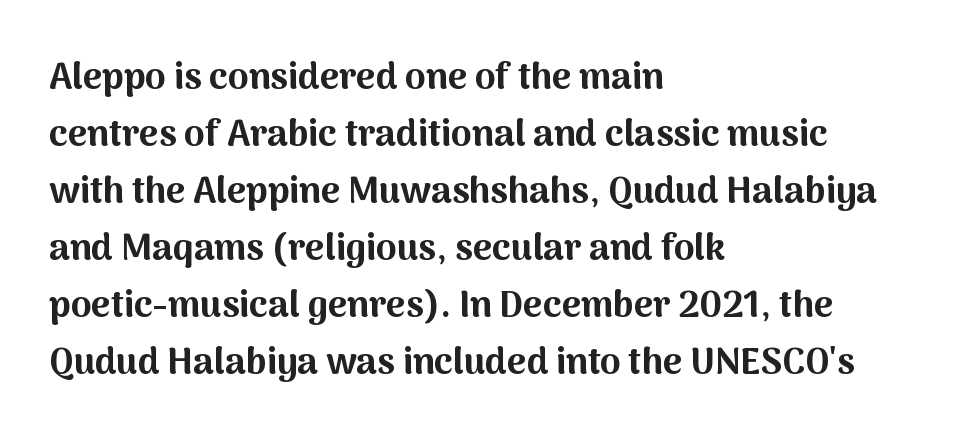
Q: Is the text bold? A: Yes.
Q: Is the text italic (slanted)? A: No, it is upright.
Q: Is the typeface a serif or a sans-serif typeface? A: Sans-serif.
Q: Is the text underlined? A: No.
Q: How is the paragraph aligned? A: Left-aligned.
Q: Is the spacing between letters normal or unusually wide? A: Normal.
Q: Is the spacing between lines tight, normal or loose? A: Normal.
Q: Width (condensed, normal, or wide)? A: Normal.
Q: Stroke contrast? A: Medium.
Q: x-height? A: Medium.
Q: Monospaced? A: No.
